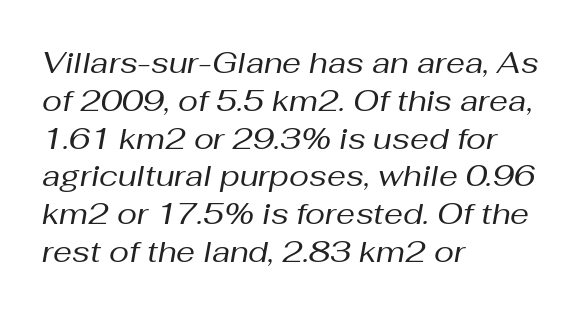
Decoration check: the copy has no underline. Do the characters align in a grid? No, the font is proportional. Horizontal bands of white between lines are of average thickness. The font's italic variant was chosen for this text. Does the copy run flush right? No — it runs flush left.
